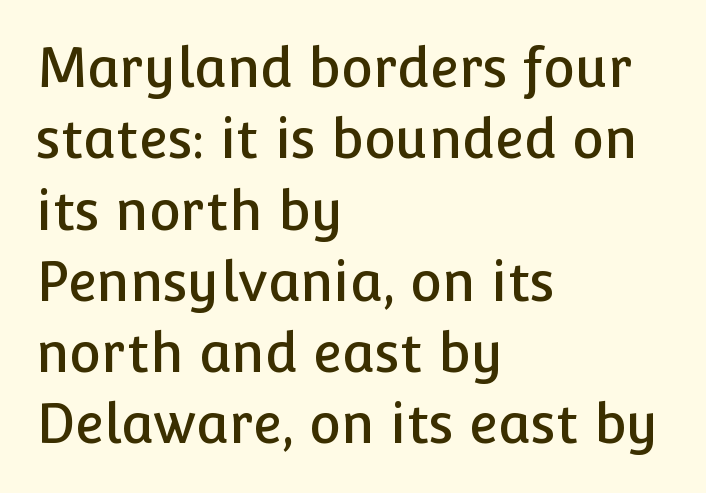
{"serif": "no", "italic": "no", "width": "normal", "stroke_contrast": "low", "x_height": "medium", "monospaced": "no", "underline": "no", "align": "left", "line_spacing": "normal", "line_spacing_ratio": 1.32, "letter_spacing": "normal", "letter_spacing_em": 0.0, "glyph_px": 54}
